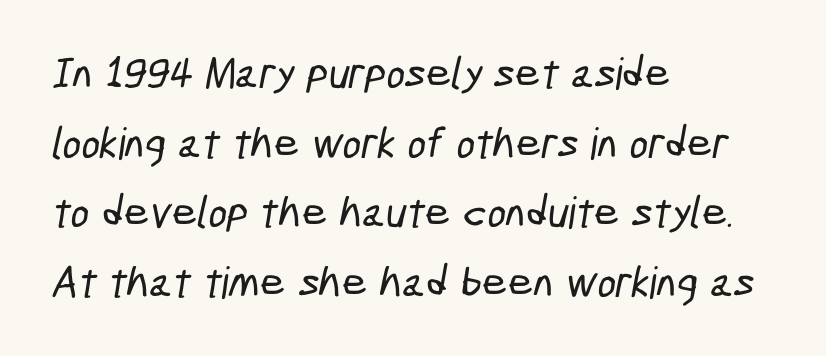
{"serif": "no", "width": "condensed", "stroke_contrast": "low", "x_height": "medium", "monospaced": "no", "underline": "no", "align": "left", "line_spacing": "normal", "line_spacing_ratio": 1.58, "letter_spacing": "normal", "letter_spacing_em": 0.0, "glyph_px": 44}
